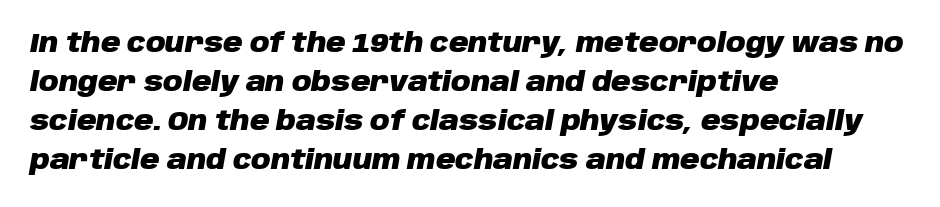
Does the weight exceed regular? Yes, all the way to bold. Honestly, the letter spacing is just normal — you wouldn't notice it. The whole block is typeset with a tilt. One glance says typical: line gaps are just what's usual.
